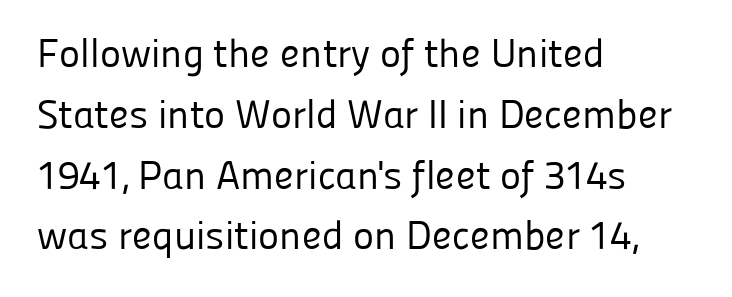
The image shows 40 px regular-weight sans-serif type, upright; set left-aligned, normal line spacing (1.52x), normal letter spacing, not underlined; low stroke contrast and a medium x-height.
